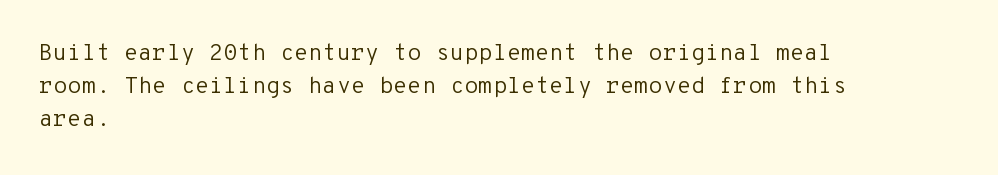
The image shows 23 px text type, upright; set left-aligned, normal line spacing (1.44x), normal letter spacing, not underlined.
